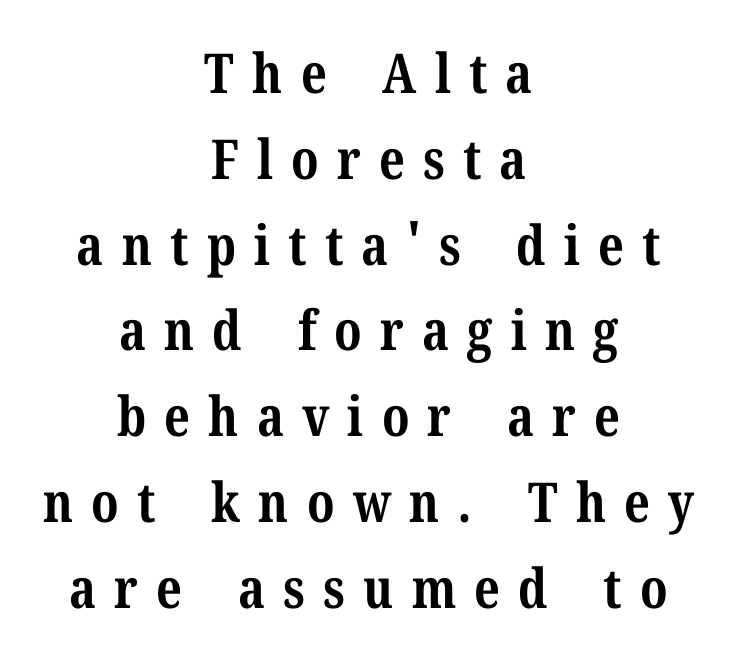
Q: Is the text bold? A: Yes.
Q: Is the text italic (slanted)? A: No, it is upright.
Q: Is the typeface a serif or a sans-serif typeface? A: Serif.
Q: Is the text underlined? A: No.
Q: How is the paragraph aligned? A: Centered.
Q: Is the spacing between letters normal or unusually wide? A: Unusually wide.
Q: Is the spacing between lines tight, normal or loose? A: Normal.
Q: Width (condensed, normal, or wide)? A: Normal.
Q: Stroke contrast? A: Medium.
Q: x-height? A: Medium.
Q: Monospaced? A: No.
